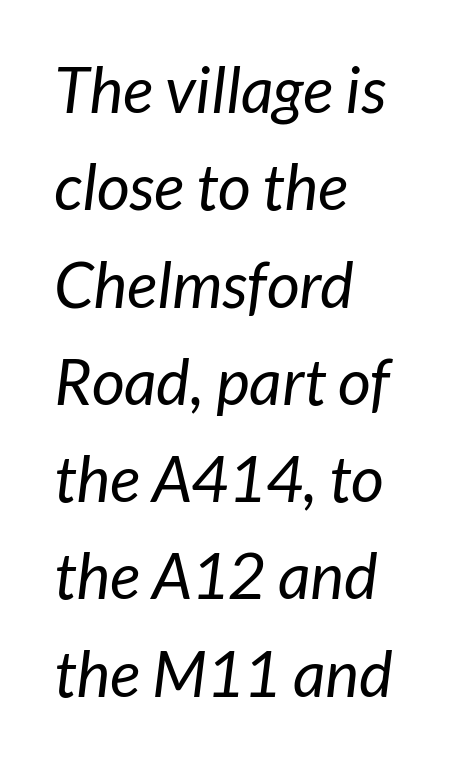
You can tell from the bare stems that sans-serif type was used. These lines are set flush left with a ragged right edge. Each word holds together tightly as a unit, with standard inter-letter gaps. Proportional: the letters do not fall into vertical columns.
